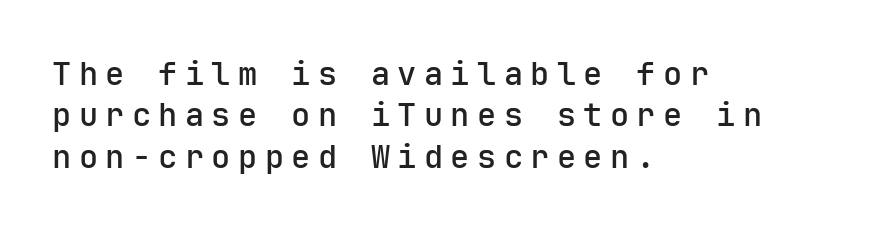
The image shows 32 px semibold sans-serif type, upright; set left-aligned, normal line spacing (1.29x), unusually wide letter spacing (+0.23 em), not underlined; low stroke contrast and a medium x-height.
